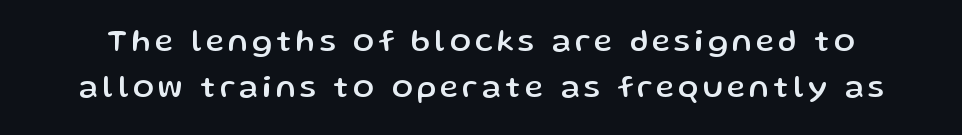
{"serif": "no", "italic": "no", "width": "normal", "stroke_contrast": "low", "x_height": "medium", "monospaced": "no", "underline": "no", "line_spacing": "normal", "line_spacing_ratio": 1.5, "glyph_px": 31}
